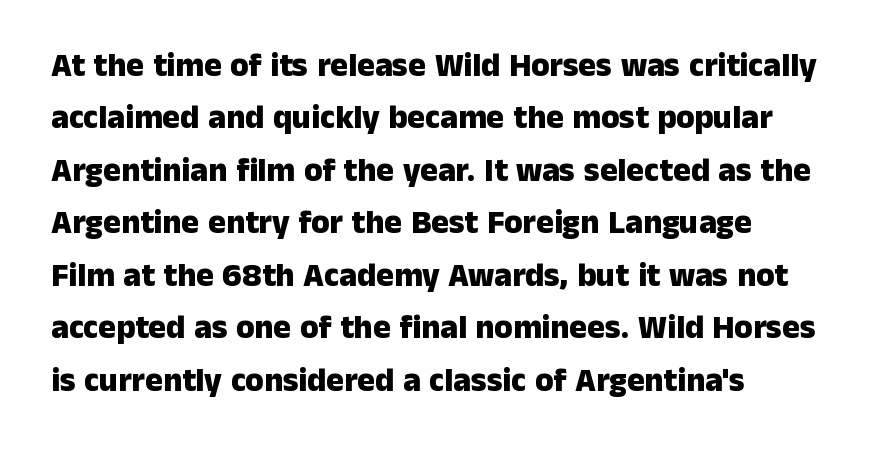
The image shows 33 px heavy sans-serif type, upright; set normal line spacing (1.59x), normal letter spacing, not underlined; low stroke contrast and a medium x-height.
